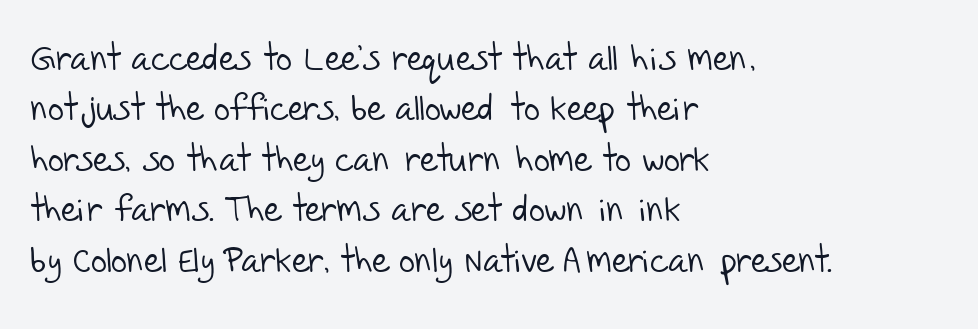
If you drew a ruler down the left edge, every line would touch it. Is this a heavy cut? Hardly; it is regular or lighter. The block of text has a typical density, with ordinary space between rows. A bare baseline throughout the passage.
